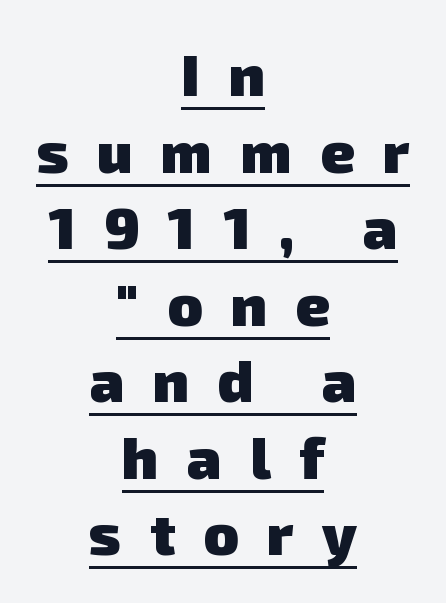
The image shows 58 px heavy sans-serif type; set centered, normal line spacing (1.32x), unusually wide letter spacing (+0.49 em), underlined; low stroke contrast and a medium x-height.
